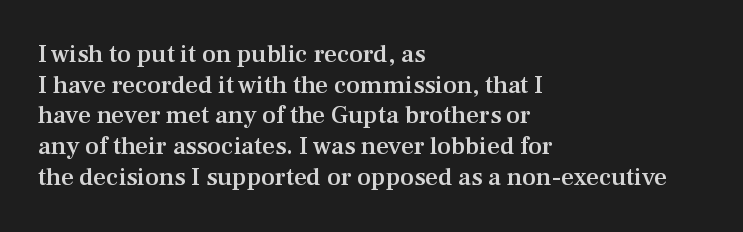
{"italic": "no", "bold": "semi", "underline": "no", "align": "left", "line_spacing_ratio": 1.23, "letter_spacing": "normal", "letter_spacing_em": 0.0, "glyph_px": 25}
